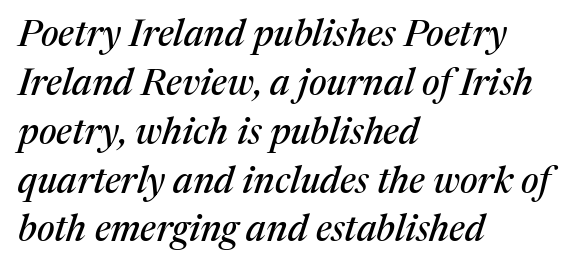
Q: Is the text italic (slanted)? A: Yes, it leans right by about 17 degrees.
Q: Is the typeface a serif or a sans-serif typeface? A: Serif.
Q: Is the text underlined? A: No.
Q: How is the paragraph aligned? A: Left-aligned.
Q: Is the spacing between letters normal or unusually wide? A: Normal.
Q: Is the spacing between lines tight, normal or loose? A: Normal.
Q: Width (condensed, normal, or wide)? A: Normal.
Q: Stroke contrast? A: Medium.
Q: x-height? A: Medium.
Q: Monospaced? A: No.
